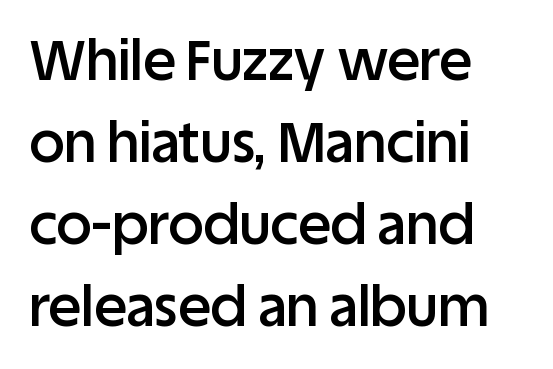
{"serif": "no", "italic": "no", "bold": "semi", "weight": "semibold", "width": "normal", "stroke_contrast": "low", "x_height": "large", "monospaced": "no", "underline": "no", "align": "left", "line_spacing": "normal", "line_spacing_ratio": 1.49, "letter_spacing": "normal", "letter_spacing_em": 0.0, "glyph_px": 55}
